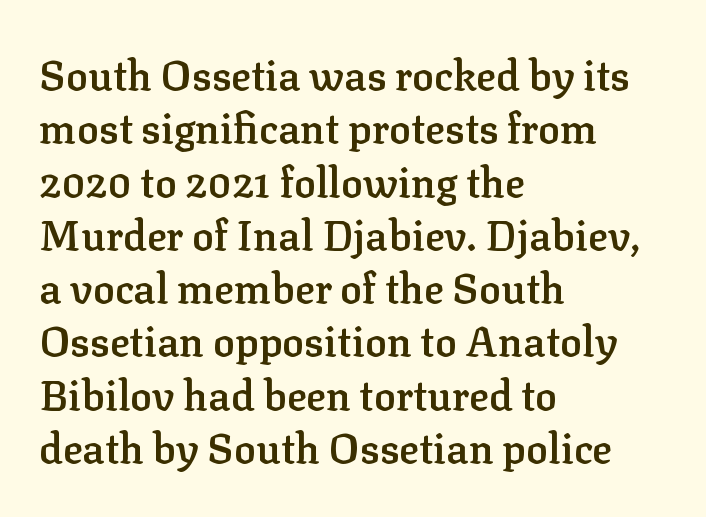
Letters rest on an invisible, unmarked baseline. The characters display serif detailing at their extremities. Unlike italic type, these characters show no tilt at all. Standard letterfit; no display-style spreading of the glyphs. The face used here is proportionally spaced, like ordinary book or web type. The glyphs have the mass of a demibold cut, below bold.
